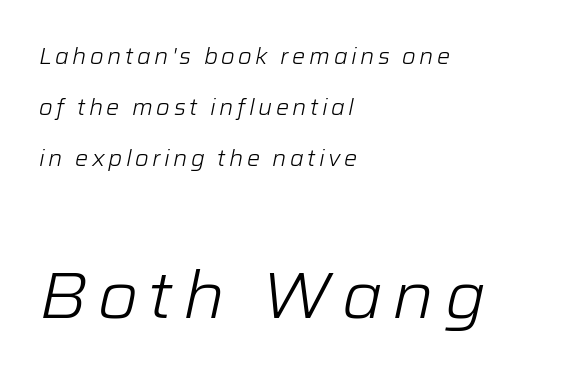
The image shows 65 px light type, italic (leaning right); set left-aligned, loose line spacing (2.32x), not underlined; the second (bottom) block is 2.95x larger; low stroke contrast and a medium x-height.
